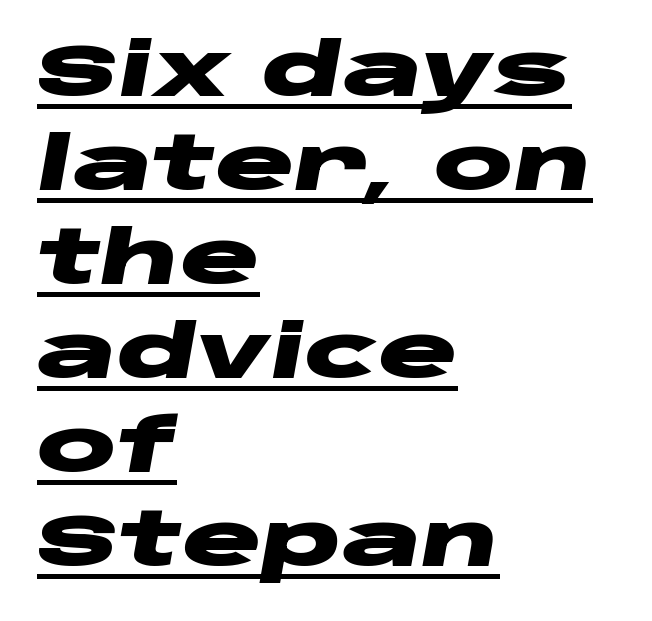
Q: Is the text bold? A: Yes.
Q: Is the text italic (slanted)? A: Yes, it leans right by about 10 degrees.
Q: Is the text underlined? A: Yes.
Q: How is the paragraph aligned? A: Left-aligned.
Q: Is the spacing between letters normal or unusually wide? A: Normal.
Q: Is the spacing between lines tight, normal or loose? A: Normal.
Q: Width (condensed, normal, or wide)? A: Wide.
Q: Stroke contrast? A: Low.
Q: x-height? A: Large.
Q: Monospaced? A: No.
